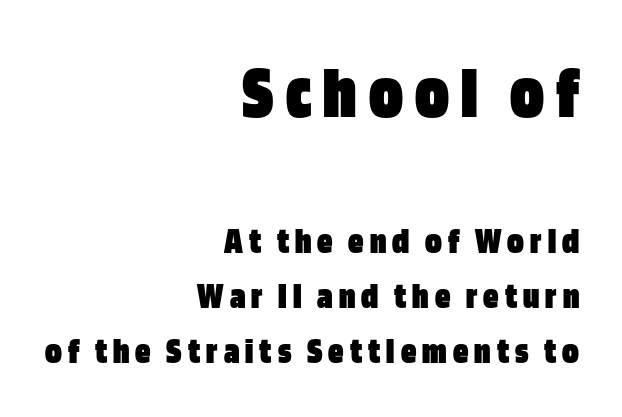
Q: Is the text bold? A: Yes.
Q: Is the text italic (slanted)? A: No, it is upright.
Q: Is the typeface a serif or a sans-serif typeface? A: Sans-serif.
Q: Is the text underlined? A: No.
Q: How is the paragraph aligned? A: Right-aligned.
Q: Is the spacing between lines tight, normal or loose? A: Normal.
Q: Which block of text is set in a larger size, the first (top) or the second (bottom)? A: The first (top) one.
Q: Width (condensed, normal, or wide)? A: Condensed.
Q: Stroke contrast? A: Low.
Q: x-height? A: Large.
Q: Monospaced? A: No.
